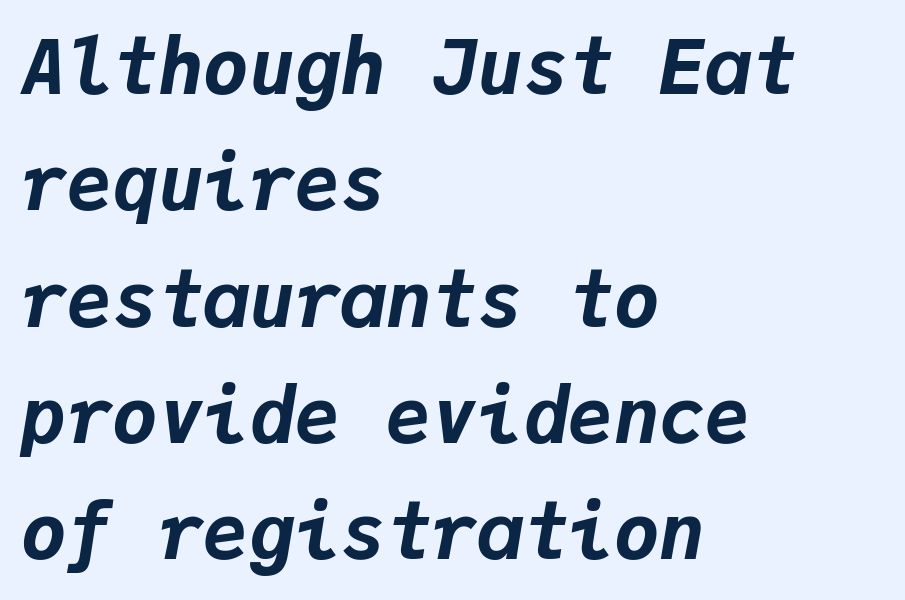
Emphasis by weight is at full strength: bold. Is this a fixed-width face? Yes — each glyph sits in an identical cell. The area under the type is left untouched. The lines are quadded left. These lines sit exactly where default settings would place them. In terms of letterspacing, this is plain default setting.
